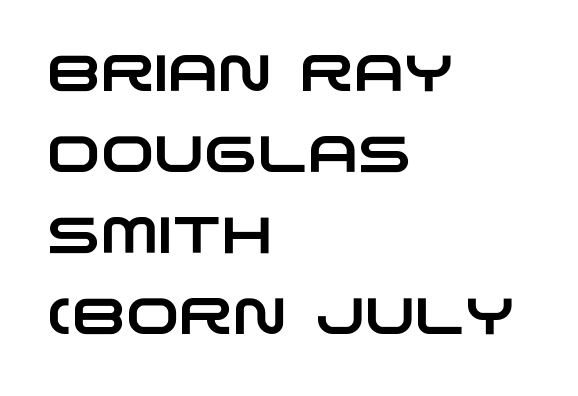
The image shows 51 px wide sans-serif type; set left-aligned, normal line spacing (1.59x), normal letter spacing, not underlined; low stroke contrast and a large x-height.
